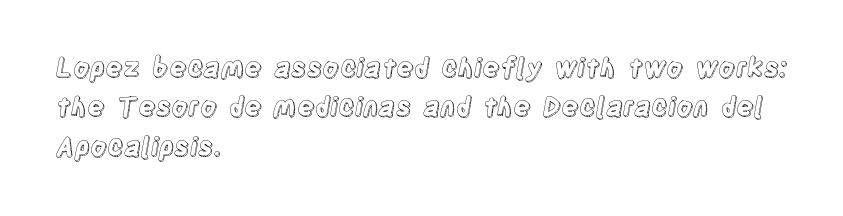
This rendering features lettering with no underline. Every row of glyphs begins at an identical x-position on the left. The leading is moderate, giving the passage an even texture.
